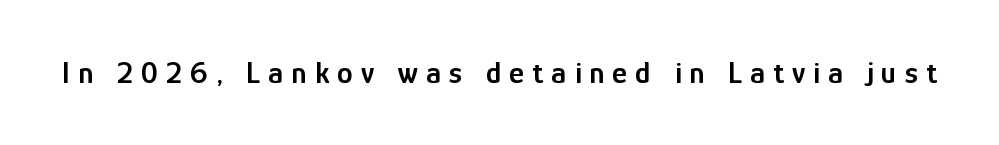
The image shows 32 px semibold, condensed sans-serif type, upright; set unusually wide letter spacing (+0.25 em), not underlined; low stroke contrast and a medium x-height.
